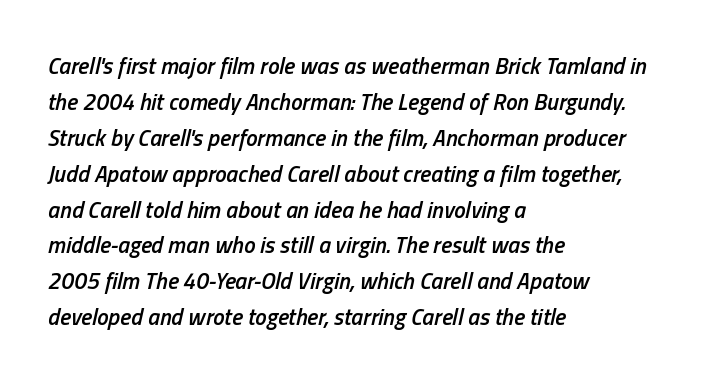
Q: Is the text bold? A: Semi-bold.
Q: Is the text italic (slanted)? A: Yes, it leans right by about 13 degrees.
Q: Is the text underlined? A: No.
Q: How is the paragraph aligned? A: Left-aligned.
Q: Is the spacing between letters normal or unusually wide? A: Normal.
Q: Is the spacing between lines tight, normal or loose? A: Normal.
